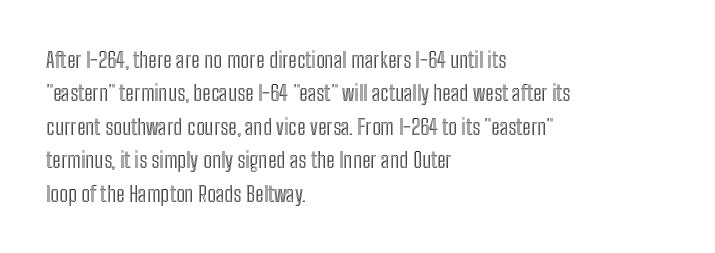
Q: Is the text italic (slanted)? A: No, it is upright.
Q: Is the text underlined? A: No.
Q: How is the paragraph aligned? A: Left-aligned.
Q: Is the spacing between letters normal or unusually wide? A: Normal.
Q: Is the spacing between lines tight, normal or loose? A: Normal.
